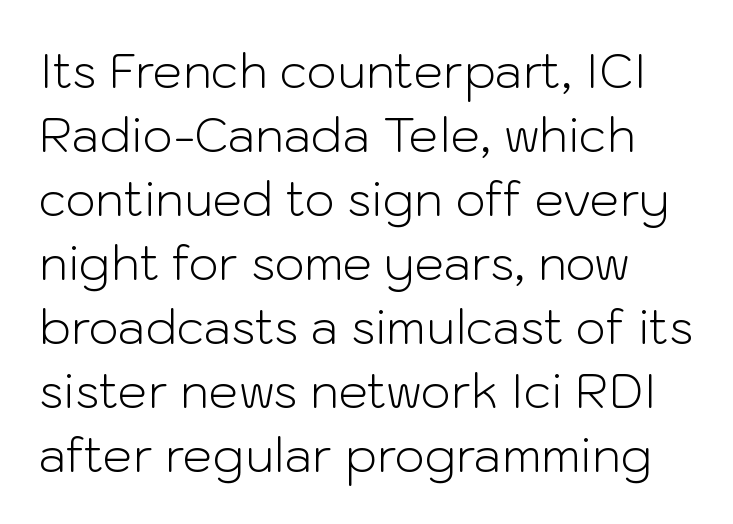
The image shows 47 px light sans-serif type, upright; set normal line spacing (1.36x), normal letter spacing, not underlined; low stroke contrast and a medium x-height.
